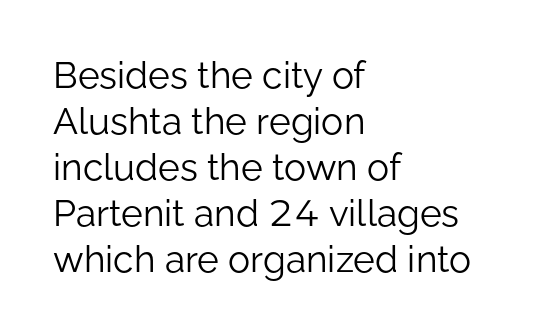
The image shows 37 px light sans-serif type, upright; set left-aligned, line spacing 1.24x, normal letter spacing, not underlined; low stroke contrast and a medium x-height.
